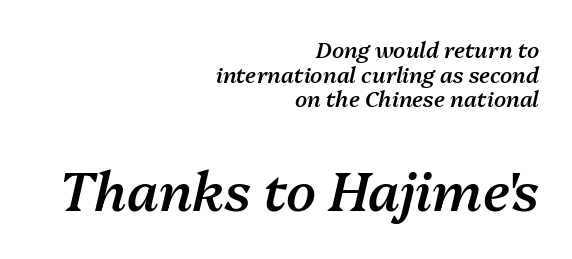
The image shows 54 px semibold type, italic (leaning right); set right-aligned, tight line spacing (1.12x), normal letter spacing, not underlined; the second (bottom) block is 2.45x larger; medium stroke contrast and a medium x-height.
